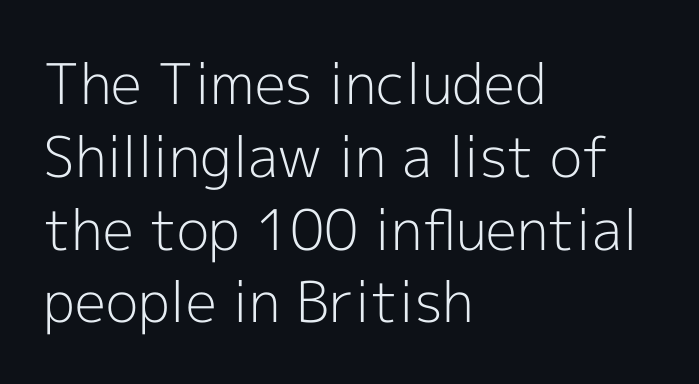
The image shows 56 px light sans-serif type, upright; set left-aligned, normal line spacing (1.3x), normal letter spacing, not underlined; a medium x-height.
